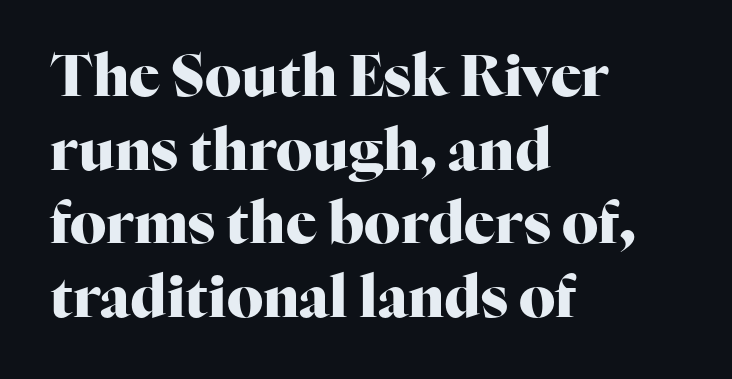
The image shows 57 px heavy serif type, upright; set left-aligned, normal line spacing (1.29x), normal letter spacing, not underlined; high stroke contrast and a medium x-height.
